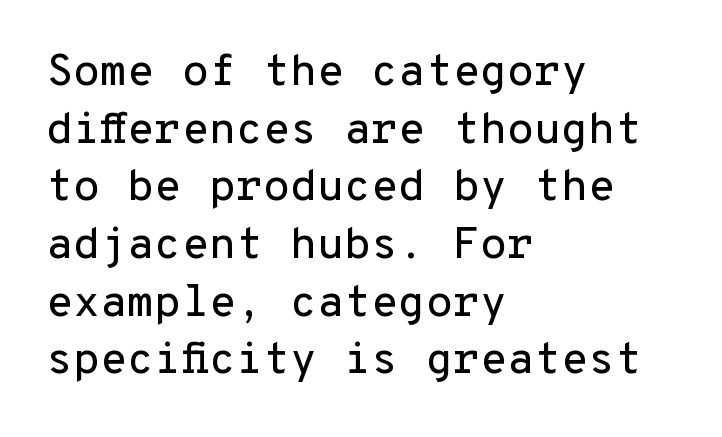
{"serif": "no", "italic": "no", "width": "normal", "stroke_contrast": "low", "x_height": "medium", "monospaced": "yes", "underline": "no", "align": "left", "line_spacing": "normal", "line_spacing_ratio": 1.31, "letter_spacing": "normal", "letter_spacing_em": 0.0, "glyph_px": 44}
